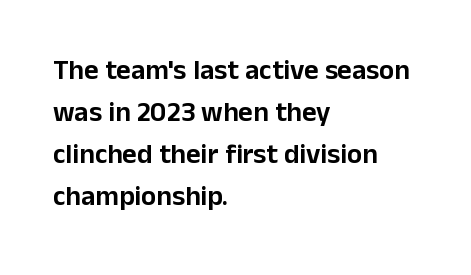
This is sans-serif lettering, the kind often seen on screens and signage. Summary of vertical rhythm: regular, with standard interline spacing. Note the varied advance widths — an 'i' is clearly narrower than an 'm'. Students, note that the glyphs here touch the page at normal intervals. No italicization has been applied; the sample stays upright.
